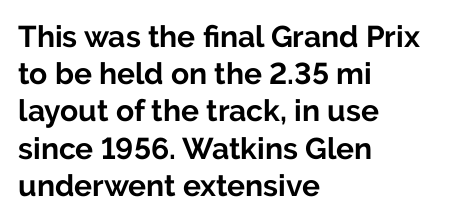
Q: Is the text bold? A: Yes.
Q: Is the text italic (slanted)? A: No, it is upright.
Q: Is the typeface a serif or a sans-serif typeface? A: Sans-serif.
Q: Is the text underlined? A: No.
Q: How is the paragraph aligned? A: Left-aligned.
Q: Is the spacing between letters normal or unusually wide? A: Normal.
Q: Width (condensed, normal, or wide)? A: Normal.
Q: Stroke contrast? A: Low.
Q: x-height? A: Medium.
Q: Monospaced? A: No.
